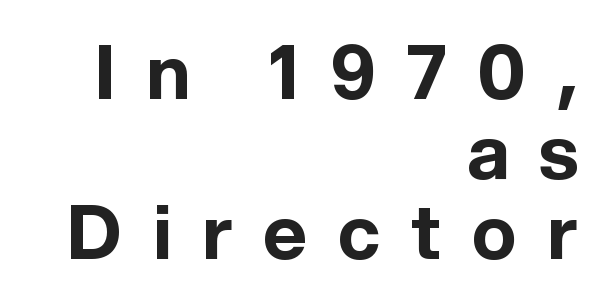
Q: Is the text bold? A: Yes.
Q: Is the text italic (slanted)? A: No, it is upright.
Q: Is the typeface a serif or a sans-serif typeface? A: Sans-serif.
Q: Is the text underlined? A: No.
Q: How is the paragraph aligned? A: Right-aligned.
Q: Is the spacing between letters normal or unusually wide? A: Unusually wide.
Q: Is the spacing between lines tight, normal or loose? A: Tight.
Q: Width (condensed, normal, or wide)? A: Normal.
Q: x-height? A: Medium.
Q: Monospaced? A: No.
